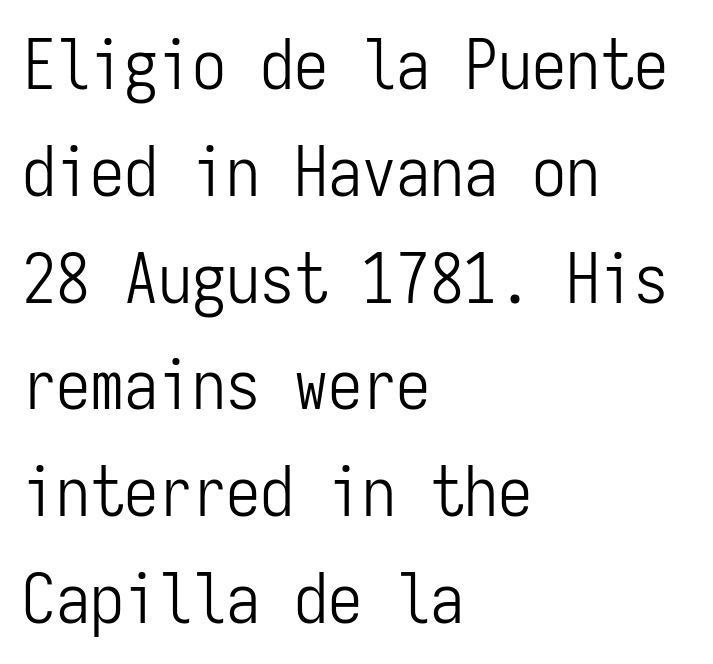
Q: Is the text bold? A: No.
Q: Is the text italic (slanted)? A: No, it is upright.
Q: Is the typeface a serif or a sans-serif typeface? A: Sans-serif.
Q: Is the text underlined? A: No.
Q: How is the paragraph aligned? A: Left-aligned.
Q: Is the spacing between letters normal or unusually wide? A: Normal.
Q: Is the spacing between lines tight, normal or loose? A: Normal.
Q: Width (condensed, normal, or wide)? A: Condensed.
Q: Stroke contrast? A: Low.
Q: x-height? A: Medium.
Q: Monospaced? A: Yes.
